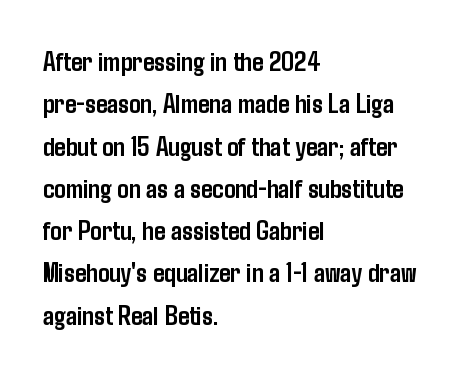
{"serif": "no", "italic": "no", "bold": "yes", "weight": "semibold", "width": "condensed", "stroke_contrast": "low", "x_height": "medium", "monospaced": "no", "underline": "no", "align": "left", "line_spacing": "normal", "line_spacing_ratio": 1.51, "letter_spacing": "normal", "letter_spacing_em": 0.0, "glyph_px": 28}
